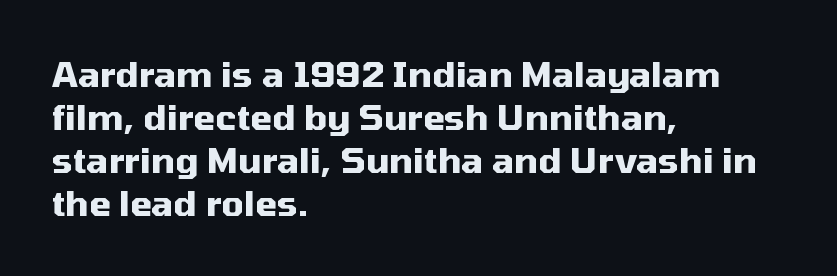
The gaps between neighbouring characters are ordinary and unremarkable. The ragged edge is on the right, which tells us the setting is flush left. The letters advance in unequal steps, a hallmark of proportional type. Strong, thick strokes mark this as bold type. Plain, unruled lines of type.
